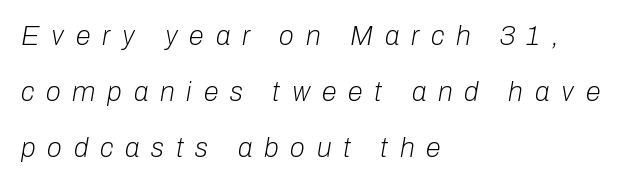
Vertical spacing — loose. These lines have a slow, spaced-out rhythm from letter to letter. No word sits above an underline. Line beginnings align vertically; line endings do not.
